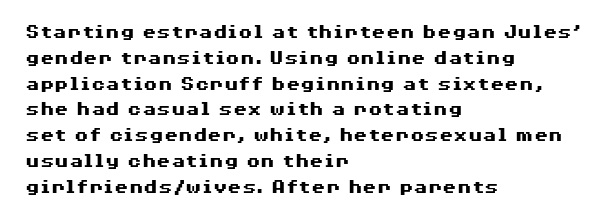
The letters stand upright; this is a roman face. Every row of glyphs begins at an identical x-position on the left. Between one letter and the next there's only the usual sliver of space. Caption: bold face, heavy strokes.
